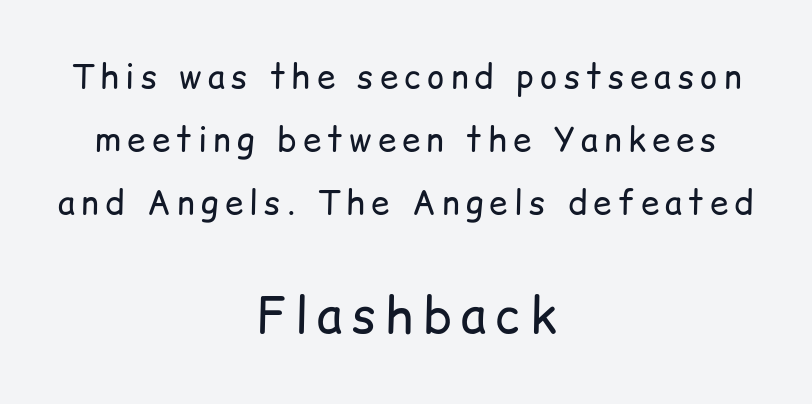
Q: Is the text bold? A: No.
Q: Is the text italic (slanted)? A: No, it is upright.
Q: Is the typeface a serif or a sans-serif typeface? A: Sans-serif.
Q: Is the text underlined? A: No.
Q: How is the paragraph aligned? A: Centered.
Q: Is the spacing between lines tight, normal or loose? A: Loose.
Q: Which block of text is set in a larger size, the first (top) or the second (bottom)? A: The second (bottom) one.
Q: Width (condensed, normal, or wide)? A: Normal.
Q: Stroke contrast? A: Low.
Q: x-height? A: Medium.
Q: Monospaced? A: No.
